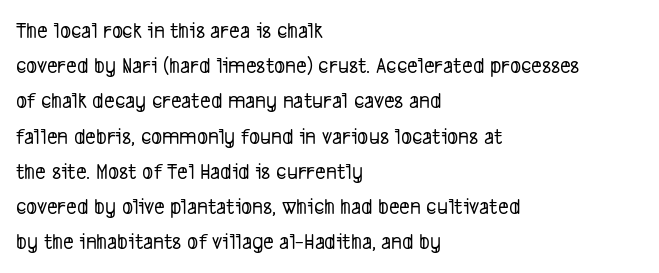
The image shows 23 px text type; set left-aligned, normal line spacing (1.53x), normal letter spacing, not underlined.
